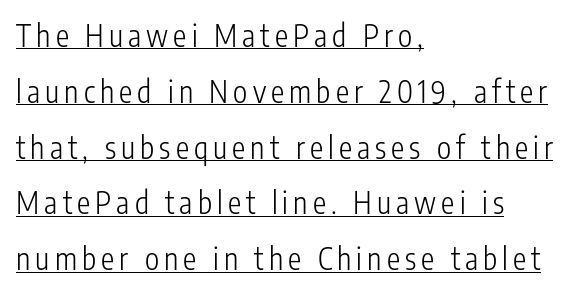
The image shows 30 px light, condensed sans-serif type, upright; set left-aligned, line spacing 1.86x, underlined; low stroke contrast and a medium x-height.
